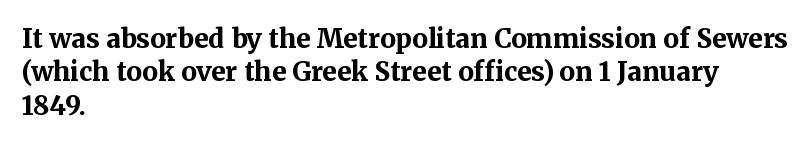
Q: Is the text bold? A: Yes.
Q: Is the text italic (slanted)? A: No, it is upright.
Q: Is the text underlined? A: No.
Q: How is the paragraph aligned? A: Left-aligned.
Q: Is the spacing between letters normal or unusually wide? A: Normal.
Q: Is the spacing between lines tight, normal or loose? A: Normal.
